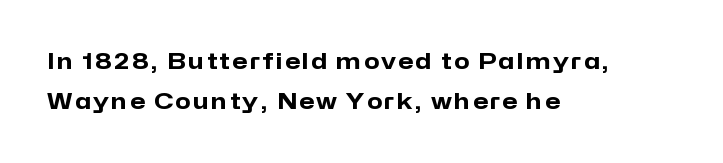
{"italic": "no", "bold": "yes", "underline": "no", "align": "left", "line_spacing_ratio": 1.83, "glyph_px": 22}
